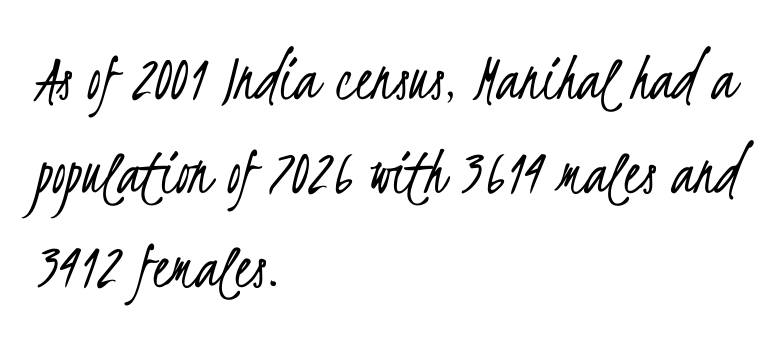
Q: Is the text bold? A: No.
Q: Is the typeface a serif or a sans-serif typeface? A: Sans-serif.
Q: Is the text underlined? A: No.
Q: How is the paragraph aligned? A: Left-aligned.
Q: Is the spacing between letters normal or unusually wide? A: Normal.
Q: Is the spacing between lines tight, normal or loose? A: Normal.
Q: Width (condensed, normal, or wide)? A: Condensed.
Q: Stroke contrast? A: Low.
Q: x-height? A: Small.
Q: Monospaced? A: No.
